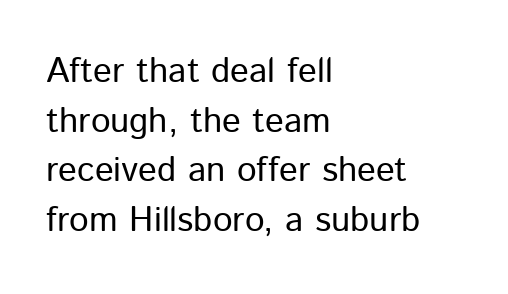
{"serif": "no", "italic": "no", "bold": "no", "weight": "regular", "width": "normal", "stroke_contrast": "low", "x_height": "medium", "monospaced": "no", "underline": "no", "align": "left", "line_spacing": "normal", "line_spacing_ratio": 1.42, "letter_spacing": "normal", "letter_spacing_em": 0.0, "glyph_px": 35}
